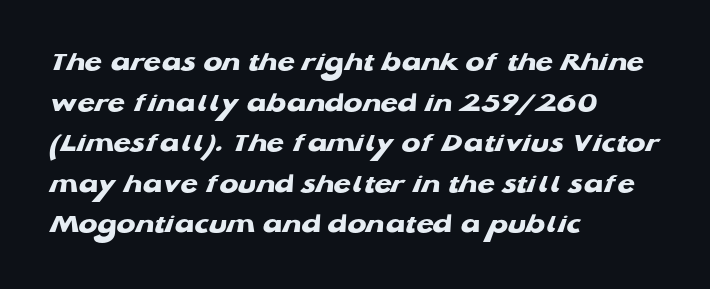
{"serif": "no", "bold": "yes", "weight": "heavy", "width": "wide", "stroke_contrast": "low", "x_height": "medium", "monospaced": "no", "underline": "no", "align": "left", "line_spacing": "normal", "line_spacing_ratio": 1.45, "letter_spacing": "normal", "letter_spacing_em": 0.0, "glyph_px": 28}
